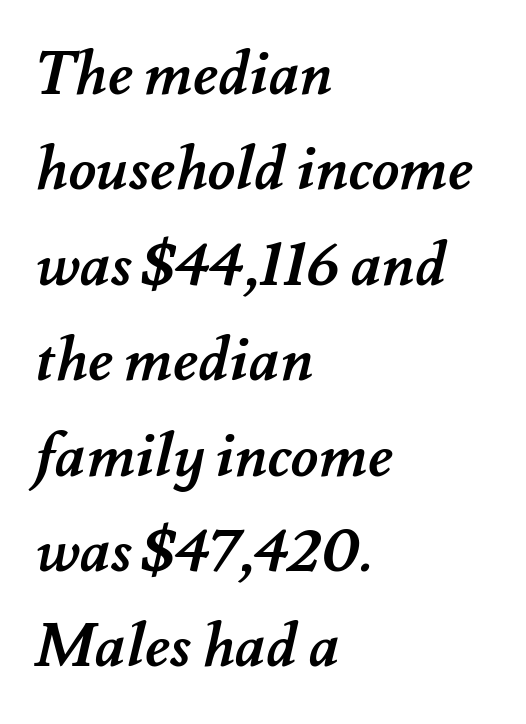
The horizontal fit of the characters is conventional and even. Each new line begins a customary step beneath the previous one. The gap between lines stays unmarked. The face used here is proportionally spaced, like ordinary book or web type. All the whitespace from short lines collects on the right.
